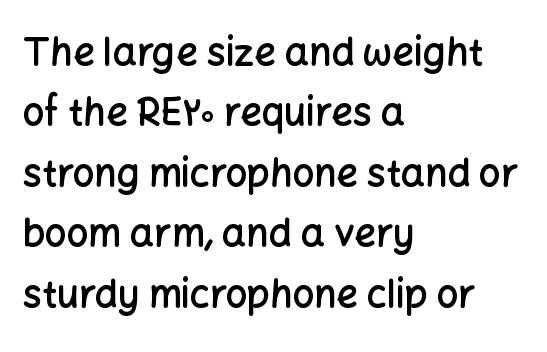
A typesetter would label this face a sans. Italic: no, the glyphs are upright roman. A classic flush-left, rag-right setting is used for this passage. You could not count columns in this text — the font is proportionally spaced. What stands out about the letter spacing? Nothing — it is the standard amount.
